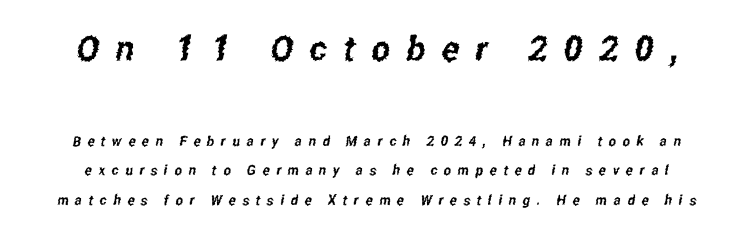
This sample uses expanded letter spacing, leaving extra air between glyphs. Grotesque or geometric, the face here clearly has no serifs. Clear beneath every line of the passage. The block sitting higher on the canvas is the one with enlarged characters. Honestly, the rows look like they've been pulled way apart.
